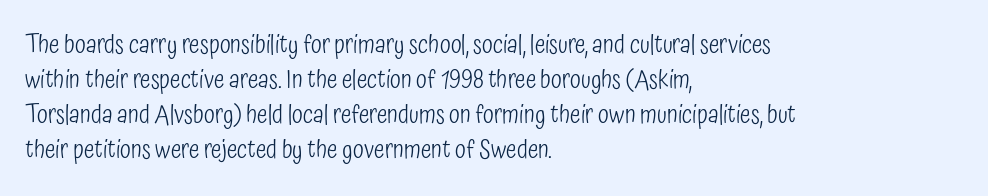
Q: Is the text bold? A: No.
Q: Is the text italic (slanted)? A: No, it is upright.
Q: Is the text underlined? A: No.
Q: How is the paragraph aligned? A: Left-aligned.
Q: Is the spacing between letters normal or unusually wide? A: Normal.
Q: Is the spacing between lines tight, normal or loose? A: Normal.
